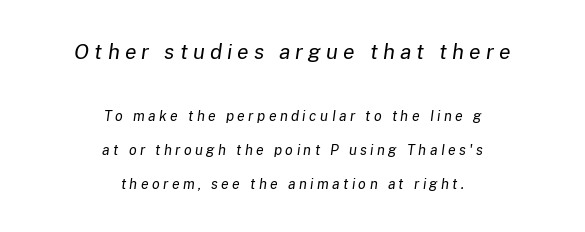
Each row of text sits above clean, open space. Size hierarchy here favors the leading block over the trailing one. Words appear elongated and porous because spacing is wide. Where is the straight margin? There isn't one; the lines are centered. The letterforms sit at book weight or below.
